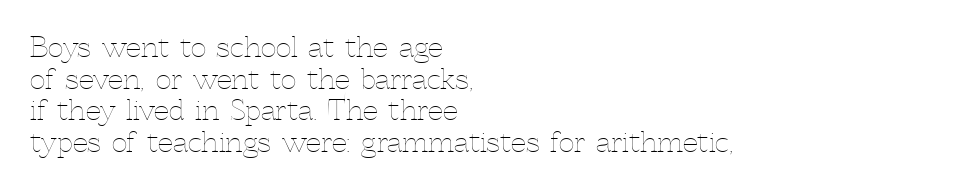
The image shows 27 px text type, upright; set left-aligned, line spacing 1.17x, normal letter spacing, not underlined.
